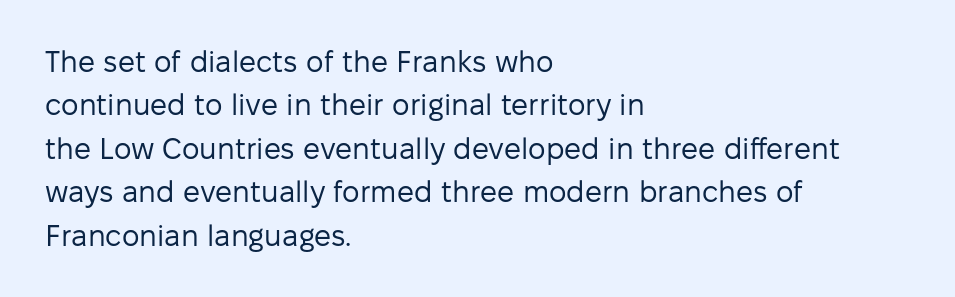
Q: Is the text bold? A: No.
Q: Is the text italic (slanted)? A: No, it is upright.
Q: Is the typeface a serif or a sans-serif typeface? A: Sans-serif.
Q: Is the text underlined? A: No.
Q: How is the paragraph aligned? A: Left-aligned.
Q: Is the spacing between letters normal or unusually wide? A: Normal.
Q: Is the spacing between lines tight, normal or loose? A: Normal.
Q: Width (condensed, normal, or wide)? A: Normal.
Q: Stroke contrast? A: Low.
Q: x-height? A: Medium.
Q: Monospaced? A: No.
